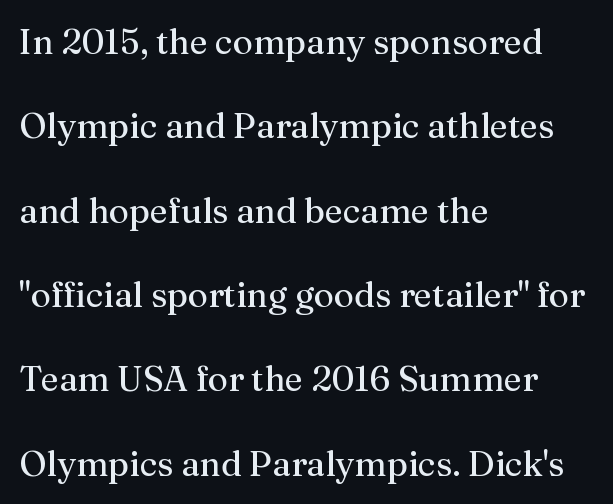
Q: Is the text bold? A: No.
Q: Is the text italic (slanted)? A: No, it is upright.
Q: Is the typeface a serif or a sans-serif typeface? A: Serif.
Q: Is the text underlined? A: No.
Q: How is the paragraph aligned? A: Left-aligned.
Q: Is the spacing between letters normal or unusually wide? A: Normal.
Q: Is the spacing between lines tight, normal or loose? A: Loose.
Q: Width (condensed, normal, or wide)? A: Normal.
Q: Stroke contrast? A: Medium.
Q: x-height? A: Medium.
Q: Monospaced? A: No.
